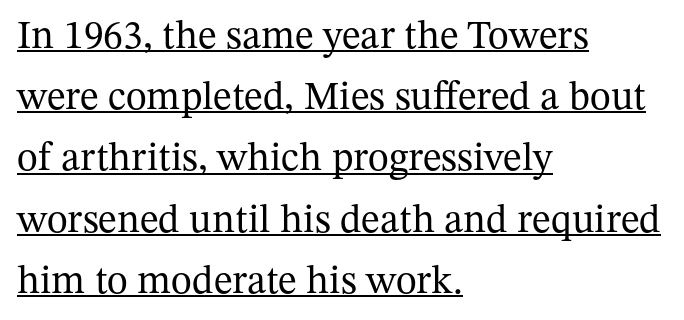
The image shows 40 px regular-weight serif type, upright; set left-aligned, normal line spacing (1.53x), normal letter spacing, underlined; medium stroke contrast and a medium x-height.
